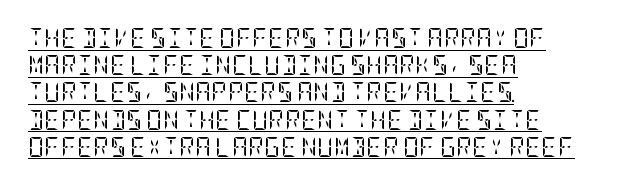
Italic? Not at all — the glyphs are vertical. Spacing between characters is what you'd get straight out of the box. Each new line begins a customary step beneath the previous one. Stroke mass is kept to a normal reading level or below. The rendering anchors every line to the left-hand side.
